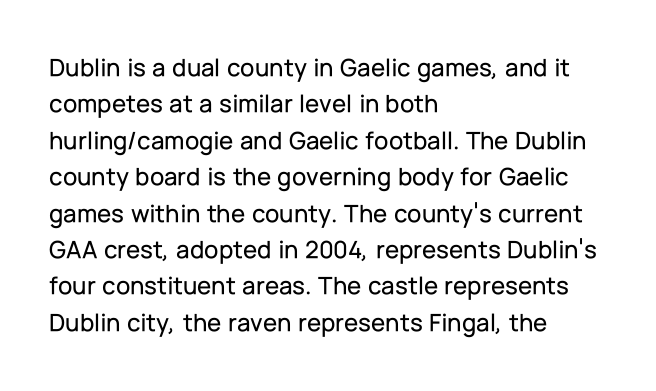
The image shows 26 px text type, upright; set left-aligned, normal line spacing (1.4x), normal letter spacing, not underlined.
